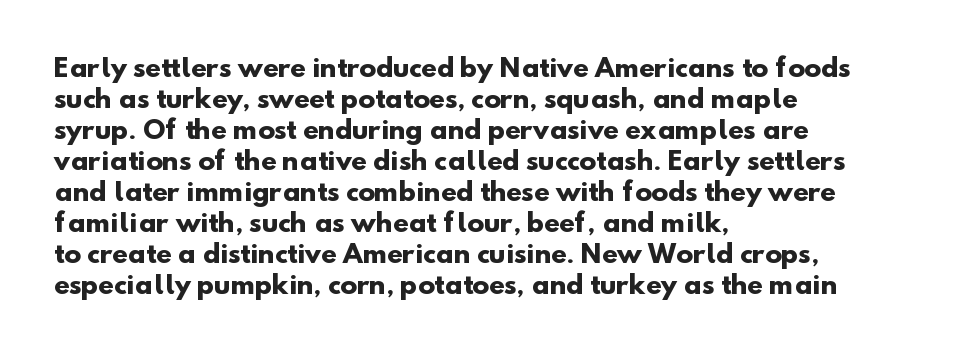
The passage shown is not underscored anywhere. Every row of glyphs begins at an identical x-position on the left. The passage shown is emphatically bold. The line texture is even and compact thanks to regular tracking.
